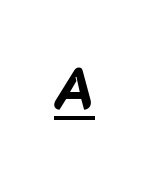
The image shows 58 px bold type, italic (leaning right); set unusually wide letter spacing (+0.43 em), underlined; low stroke contrast and a medium x-height.
